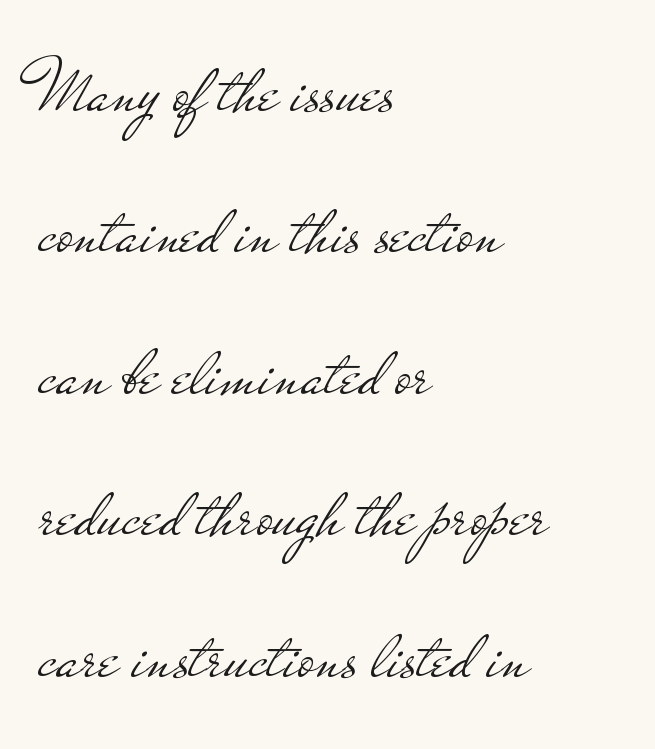
{"serif": "no", "bold": "no", "weight": "light", "width": "wide", "stroke_contrast": "low", "x_height": "small", "monospaced": "no", "underline": "no", "align": "left", "line_spacing_ratio": 1.79, "letter_spacing": "normal", "letter_spacing_em": 0.0, "glyph_px": 79}
